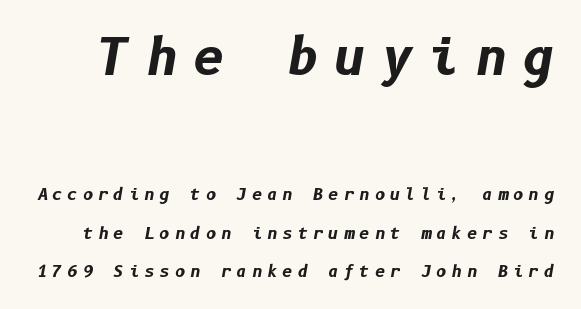
{"italic": "yes", "lean": "right", "slant_degrees": 10, "bold": "yes", "weight": "bold", "width": "normal", "stroke_contrast": "low", "x_height": "medium", "underline": "no", "line_spacing": "loose", "line_spacing_ratio": 2.41, "letter_spacing": "wide", "letter_spacing_em": 0.31, "larger_block": "first", "size_ratio": 3.06, "glyph_px": 49}
